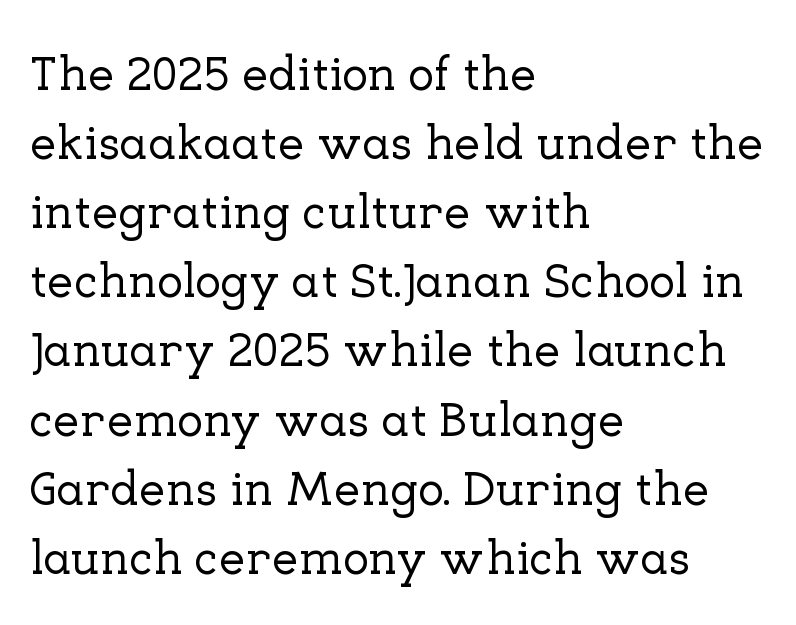
{"serif": "yes", "italic": "no", "width": "normal", "stroke_contrast": "low", "x_height": "medium", "monospaced": "no", "underline": "no", "align": "left", "line_spacing": "normal", "line_spacing_ratio": 1.44, "letter_spacing": "normal", "letter_spacing_em": 0.0, "glyph_px": 48}
